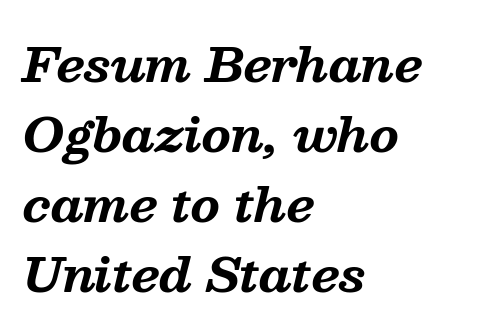
The strip under each line holds only bare page. The rendering uses natural spacing where letterforms have individual widths. Typeset ragged right — the left edge is the straight one. Summary of vertical rhythm: regular, with standard interline spacing.
